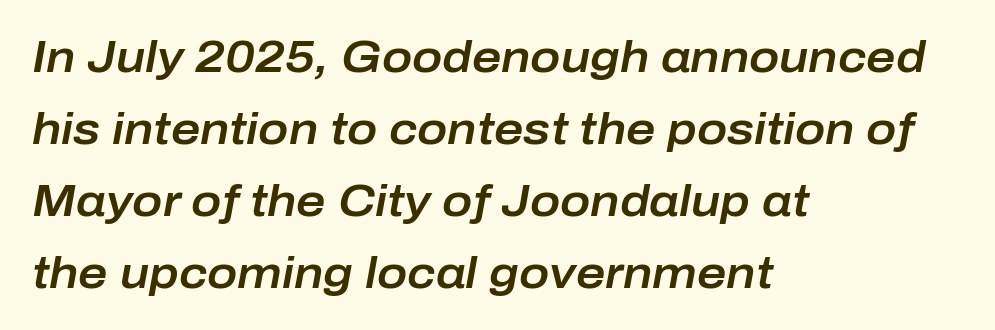
The image shows 45 px text type, italic (leaning right); set left-aligned, normal line spacing (1.6x), normal letter spacing, not underlined; low stroke contrast and a medium x-height.
